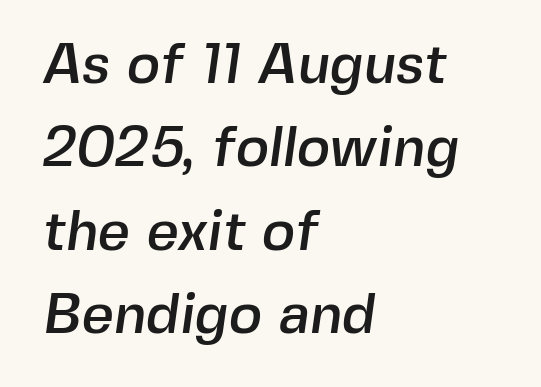
Note the varied advance widths — an 'i' is clearly narrower than an 'm'. These lines stack with their left ends in a neat column. Short note: letters normally spaced. These lines sit exactly where default settings would place them. Letters rest on an invisible, unmarked baseline. Grotesque or geometric, the face here clearly has no serifs.
